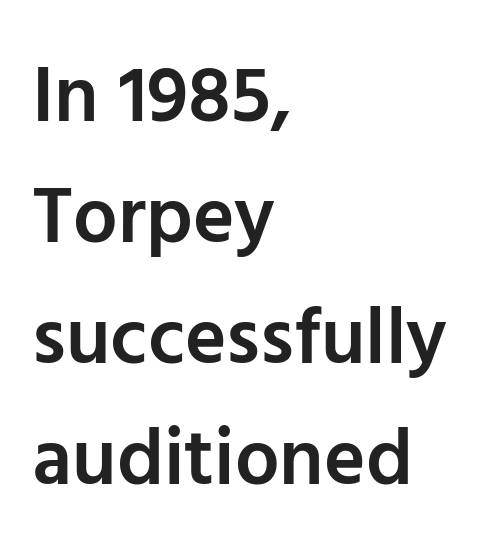
{"serif": "no", "italic": "no", "bold": "semi", "weight": "semibold", "width": "normal", "stroke_contrast": "low", "x_height": "medium", "monospaced": "no", "underline": "no", "align": "left", "line_spacing": "normal", "line_spacing_ratio": 1.53, "letter_spacing": "normal", "letter_spacing_em": 0.0, "glyph_px": 79}
